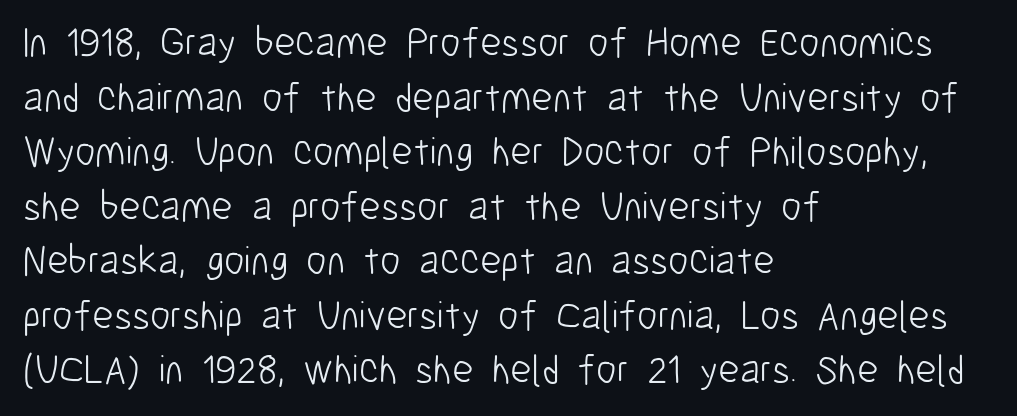
The image shows 41 px light, condensed sans-serif type, upright; set left-aligned, normal line spacing (1.33x), normal letter spacing, not underlined; low stroke contrast and a medium x-height.
